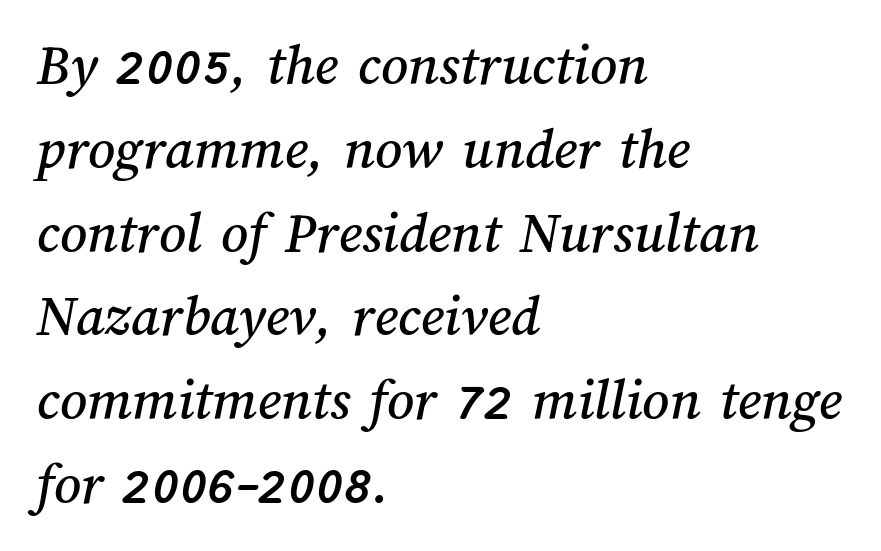
{"width": "normal", "stroke_contrast": "medium", "x_height": "medium", "monospaced": "no", "underline": "no", "align": "left", "line_spacing": "normal", "line_spacing_ratio": 1.42, "letter_spacing": "normal", "letter_spacing_em": 0.0, "glyph_px": 59}
